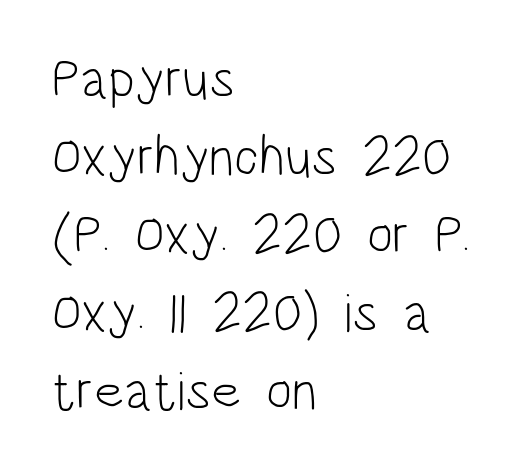
The image shows 55 px light, condensed sans-serif type, upright; set left-aligned, normal line spacing (1.42x), normal letter spacing, not underlined; low stroke contrast and a large x-height.
